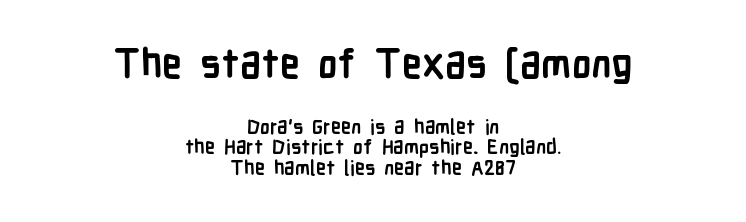
Tightly led — the rows are bunched. Caption: multi-line text, centered on the measure. Large over small — that's the arrangement of the two blocks here. Proportional: the letters do not fall into vertical columns.
